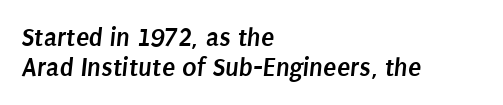
Q: Is the text bold? A: Yes.
Q: Is the text underlined? A: No.
Q: How is the paragraph aligned? A: Left-aligned.
Q: Is the spacing between letters normal or unusually wide? A: Normal.
Q: Is the spacing between lines tight, normal or loose? A: Tight.
